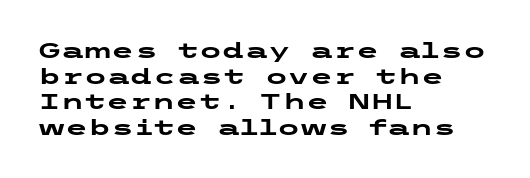
Q: Is the text bold? A: Yes.
Q: Is the text italic (slanted)? A: No, it is upright.
Q: Is the text underlined? A: No.
Q: How is the paragraph aligned? A: Left-aligned.
Q: Is the spacing between letters normal or unusually wide? A: Normal.
